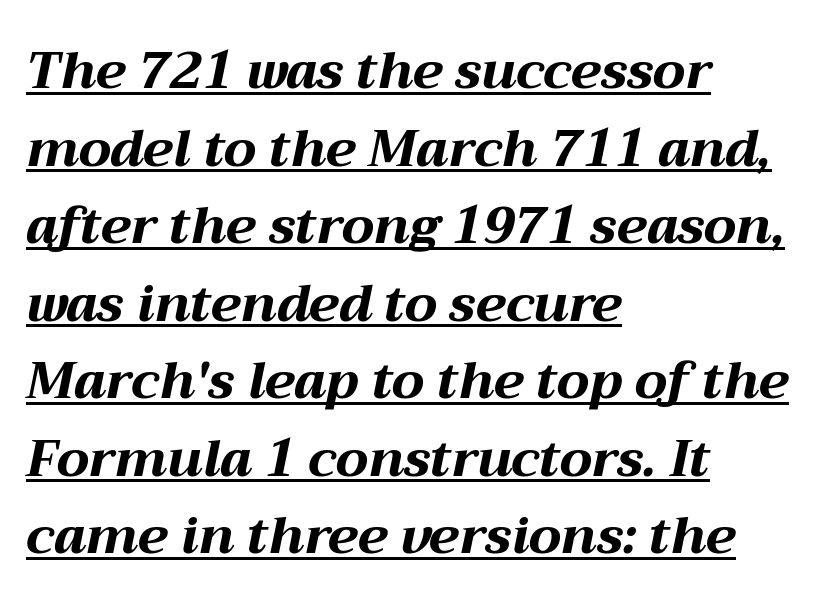
Q: Is the text bold? A: Yes.
Q: Is the text italic (slanted)? A: Yes, it leans right by about 12 degrees.
Q: Is the text underlined? A: Yes.
Q: How is the paragraph aligned? A: Left-aligned.
Q: Is the spacing between letters normal or unusually wide? A: Normal.
Q: Is the spacing between lines tight, normal or loose? A: Normal.
Q: Width (condensed, normal, or wide)? A: Wide.
Q: Stroke contrast? A: Medium.
Q: x-height? A: Medium.
Q: Monospaced? A: No.
